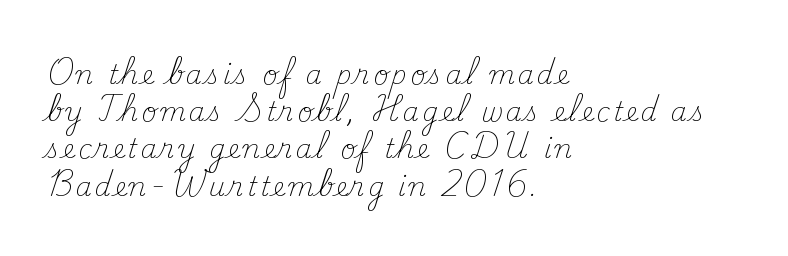
Glance below the letters and you will spot only blank space. Each new line begins a customary step beneath the previous one. The letters look calm and open, with moderate or lighter stems.
